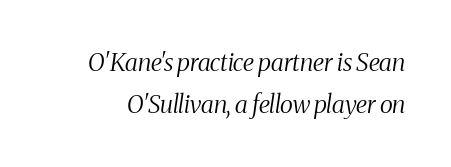
Q: Is the text bold? A: No.
Q: Is the text italic (slanted)? A: Yes, it leans right by about 8 degrees.
Q: Is the text underlined? A: No.
Q: Is the spacing between letters normal or unusually wide? A: Normal.
Q: Is the spacing between lines tight, normal or loose? A: Normal.
